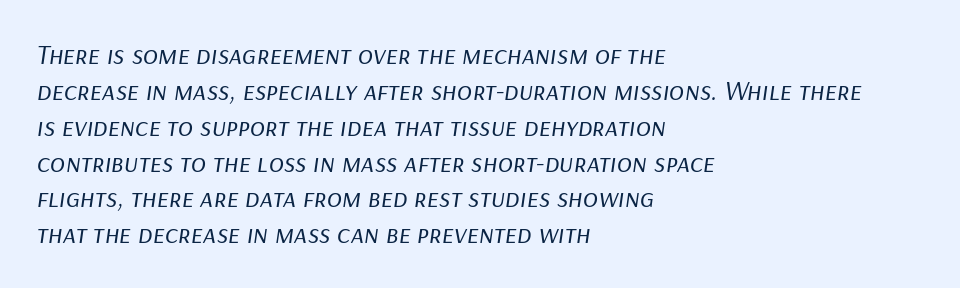
{"italic": "yes", "lean": "right", "slant_degrees": 9, "bold": "no", "weight": "regular", "width": "normal", "stroke_contrast": "low", "x_height": "medium", "monospaced": "no", "underline": "no", "align": "left", "line_spacing": "normal", "line_spacing_ratio": 1.28, "letter_spacing": "normal", "letter_spacing_em": 0.0, "glyph_px": 28}
